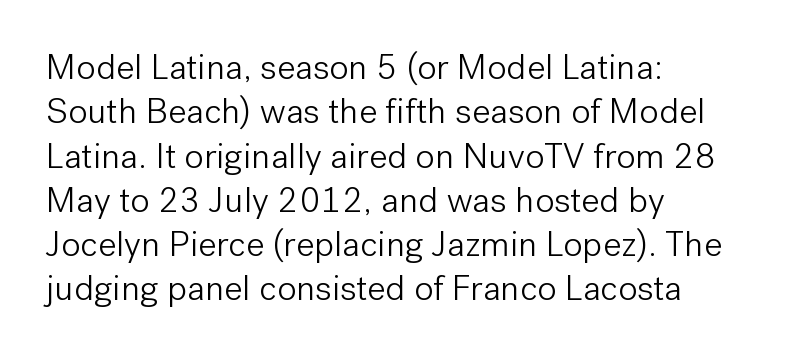
Caption: standard tracking, unaltered. The words here are not underlined. Weight class: somewhere from thin through regular. Line starts are locked; line ends wander. The glyphs in this specimen are sans serif. You could not count columns in this text — the font is proportionally spaced.
